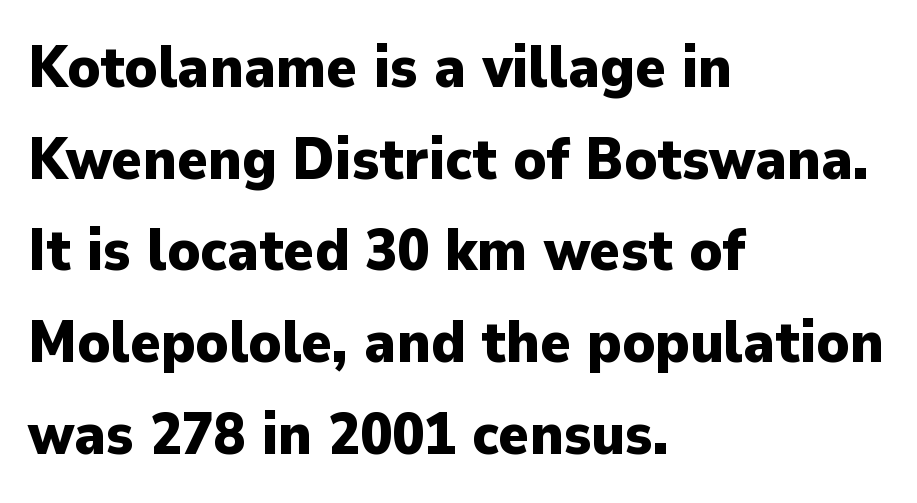
The image shows 58 px heavy sans-serif type, upright; set left-aligned, normal line spacing (1.58x), normal letter spacing, not underlined; low stroke contrast and a medium x-height.
